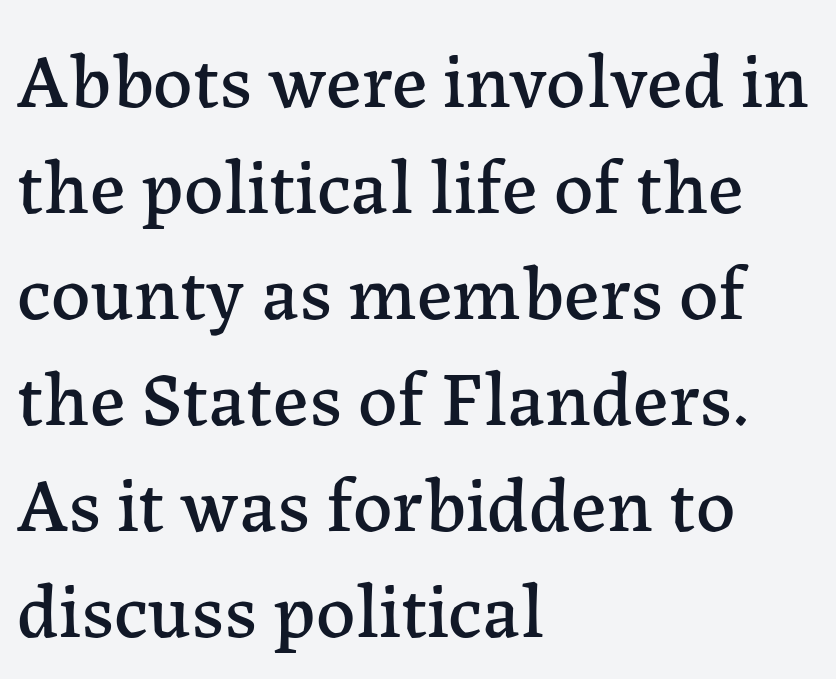
The image shows 78 px serif type, upright; set left-aligned, normal line spacing (1.36x), normal letter spacing, not underlined; low stroke contrast and a medium x-height.
